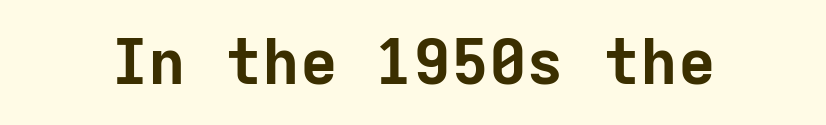
The text was rendered using a sans face with plain stroke endings. The line texture is even and compact thanks to regular tracking. Check the space under the baseline: it is left empty. In terms of posture, this sample is upright. A typesetter would call this monospace, since all characters share one set width.
